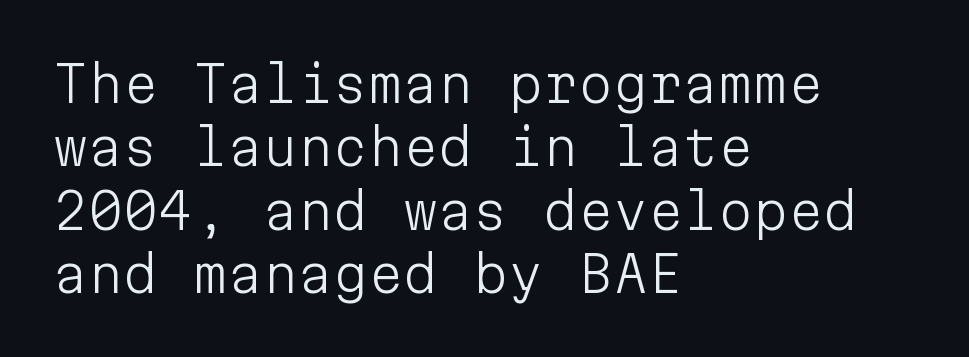
{"serif": "no", "italic": "no", "bold": "no", "weight": "light", "width": "normal", "stroke_contrast": "low", "x_height": "medium", "monospaced": "yes", "underline": "no", "align": "left", "line_spacing": "normal", "line_spacing_ratio": 1.27, "letter_spacing": "normal", "letter_spacing_em": 0.0, "glyph_px": 50}
